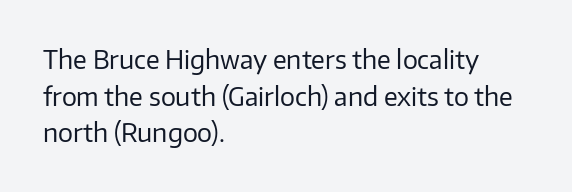
{"italic": "no", "bold": "no", "underline": "no", "align": "left", "line_spacing": "normal", "line_spacing_ratio": 1.47, "letter_spacing": "normal", "letter_spacing_em": 0.0, "glyph_px": 25}
